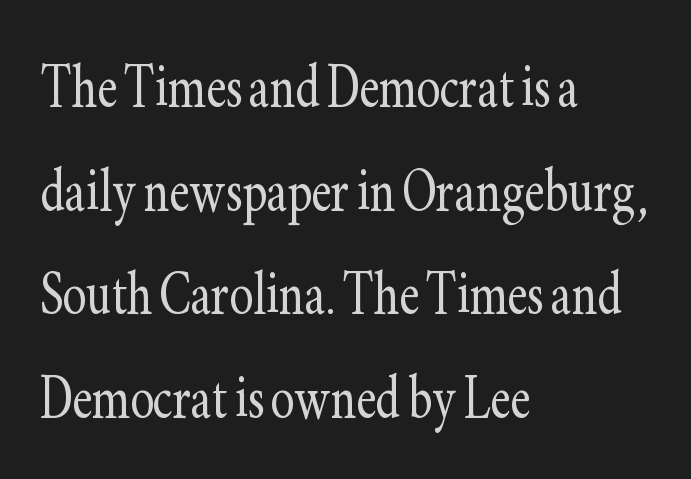
Compared with typical paragraphs, the rows here are spaced about the same. The specimen omits any rule beneath the text block's lines. Each letter keeps its own natural width here, so spacing adapts to shape. Nobody touched the tracking dial on this one.
